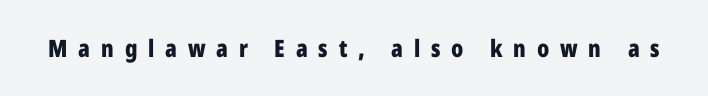
Q: Is the text bold? A: Yes.
Q: Is the text italic (slanted)? A: No, it is upright.
Q: Is the text underlined? A: No.
Q: Is the spacing between letters normal or unusually wide? A: Unusually wide.
